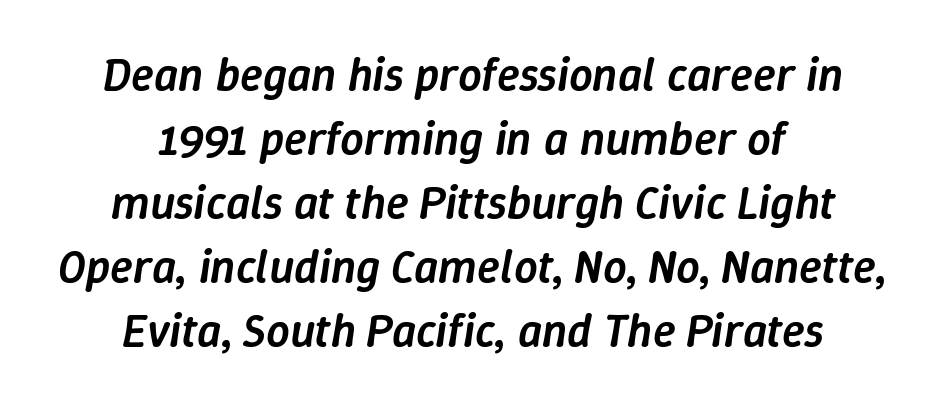
Q: Is the text bold? A: Semi-bold.
Q: Is the text italic (slanted)? A: Yes, it leans right by about 9 degrees.
Q: Is the text underlined? A: No.
Q: How is the paragraph aligned? A: Centered.
Q: Is the spacing between letters normal or unusually wide? A: Normal.
Q: Is the spacing between lines tight, normal or loose? A: Normal.
Q: Width (condensed, normal, or wide)? A: Normal.
Q: Stroke contrast? A: Low.
Q: x-height? A: Medium.
Q: Monospaced? A: No.
